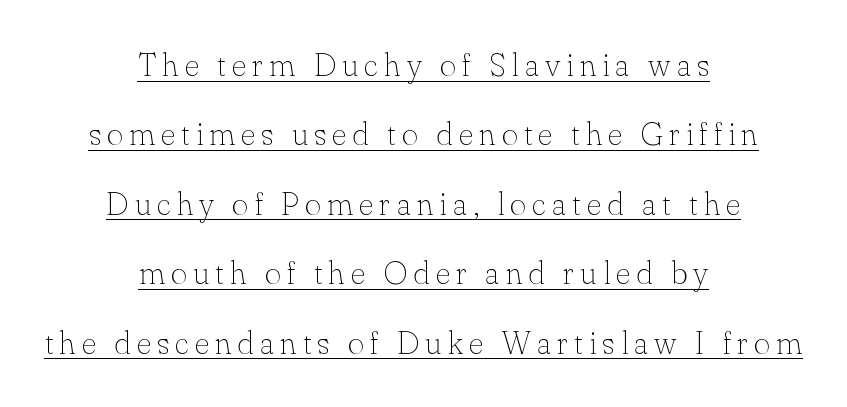
{"serif": "yes", "italic": "no", "bold": "no", "weight": "thin", "width": "normal", "stroke_contrast": "low", "x_height": "small", "monospaced": "no", "underline": "yes", "align": "center", "line_spacing": "loose", "line_spacing_ratio": 2.17, "glyph_px": 32}
